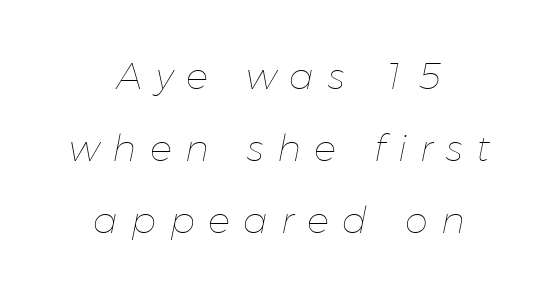
{"italic": "yes", "lean": "right", "slant_degrees": 11, "bold": "no", "weight": "thin", "width": "normal", "stroke_contrast": "low", "x_height": "medium", "monospaced": "no", "underline": "no", "align": "center", "line_spacing": "loose", "line_spacing_ratio": 1.94, "letter_spacing": "wide", "letter_spacing_em": 0.36, "glyph_px": 37}
